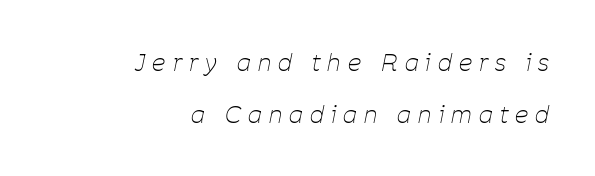
The image shows 24 px text type, italic (leaning right); set right-aligned, loose line spacing (2.16x), unusually wide letter spacing (+0.3 em), not underlined.
